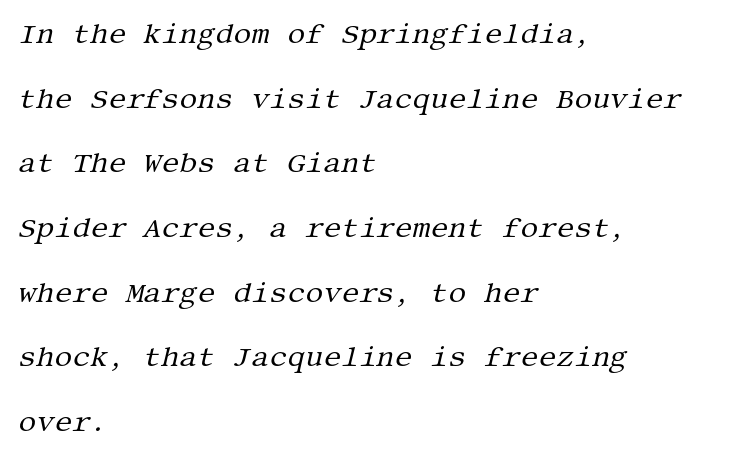
Q: Is the text bold? A: No.
Q: Is the text italic (slanted)? A: Yes, it leans right by about 13 degrees.
Q: Is the typeface a serif or a sans-serif typeface? A: Serif.
Q: Is the text underlined? A: No.
Q: How is the paragraph aligned? A: Left-aligned.
Q: Is the spacing between letters normal or unusually wide? A: Normal.
Q: Is the spacing between lines tight, normal or loose? A: Loose.
Q: Width (condensed, normal, or wide)? A: Normal.
Q: Stroke contrast? A: Medium.
Q: x-height? A: Large.
